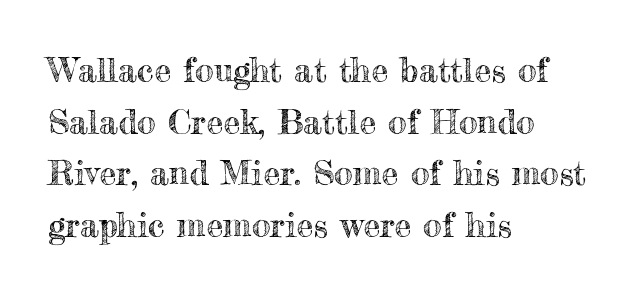
The image shows 34 px text type, upright; set left-aligned, normal line spacing (1.52x), normal letter spacing, not underlined; a small x-height.
